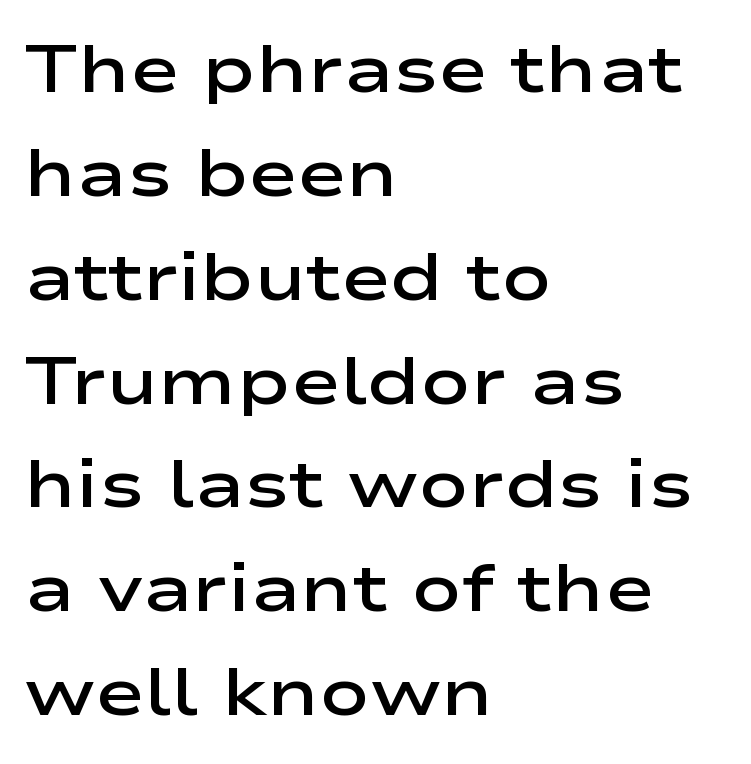
Q: Is the text bold? A: Semi-bold.
Q: Is the text italic (slanted)? A: No, it is upright.
Q: Is the typeface a serif or a sans-serif typeface? A: Sans-serif.
Q: Is the text underlined? A: No.
Q: How is the paragraph aligned? A: Left-aligned.
Q: Is the spacing between letters normal or unusually wide? A: Normal.
Q: Is the spacing between lines tight, normal or loose? A: Normal.
Q: Width (condensed, normal, or wide)? A: Wide.
Q: Stroke contrast? A: Low.
Q: x-height? A: Medium.
Q: Monospaced? A: No.
